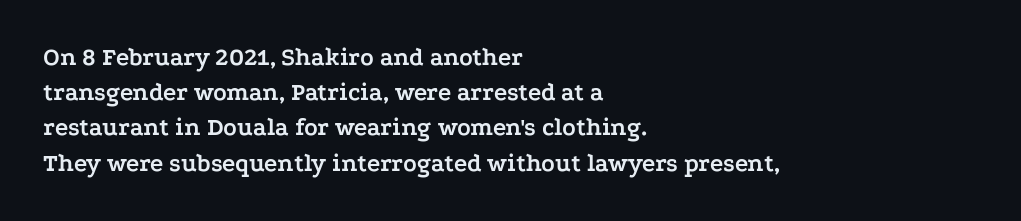
Q: Is the text bold? A: Yes.
Q: Is the text italic (slanted)? A: No, it is upright.
Q: Is the text underlined? A: No.
Q: How is the paragraph aligned? A: Left-aligned.
Q: Is the spacing between letters normal or unusually wide? A: Normal.
Q: Is the spacing between lines tight, normal or loose? A: Normal.
